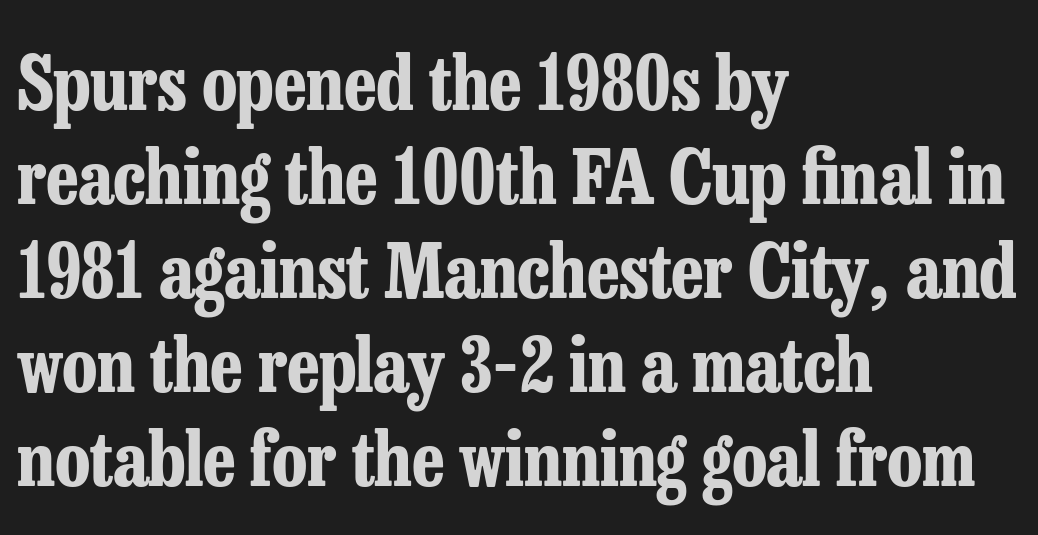
Letterform terminals end in serifs throughout the passage. The gap between lines stays unmarked. The typesetter chose a ragged-right arrangement here. Bold? Absolutely — the strokes are thick and heavy. Posture: straight, roman, zero tilt.
